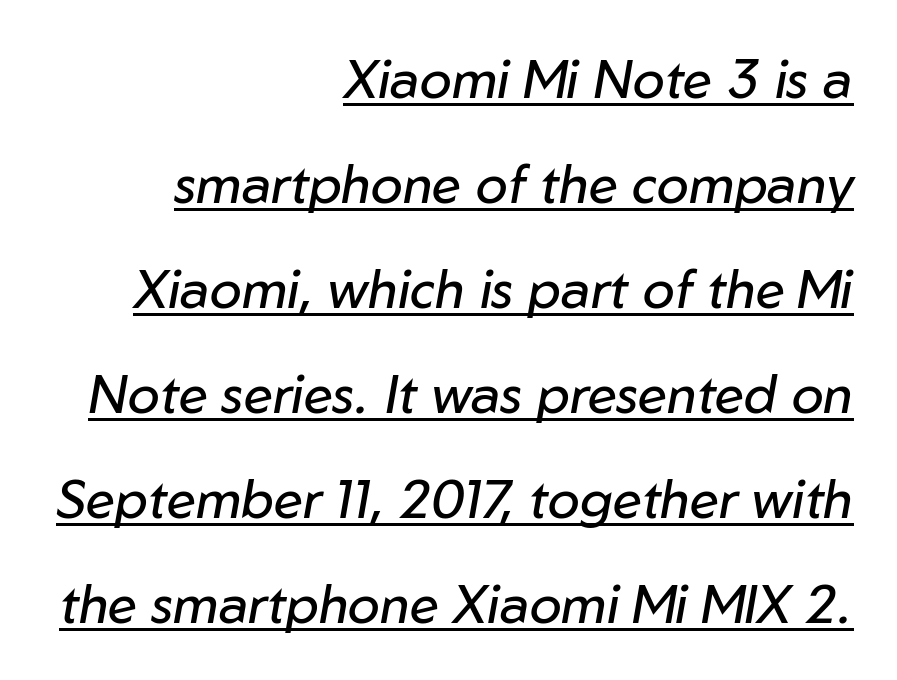
The image shows 53 px regular-weight type, italic (leaning right); set right-aligned, loose line spacing (1.98x), normal letter spacing, underlined; low stroke contrast and a medium x-height.
